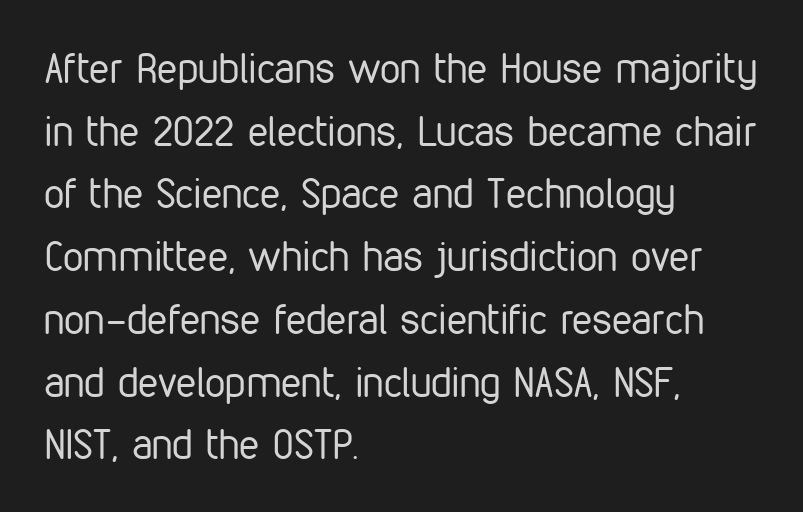
Spacing verdict: proportional, widths tailored to each character. Is there any slant? The stems are plumb. Rule under the text: the space is simply empty. Weight class: somewhere from thin through regular. Default kerning and tracking; the words read as compact shapes.
